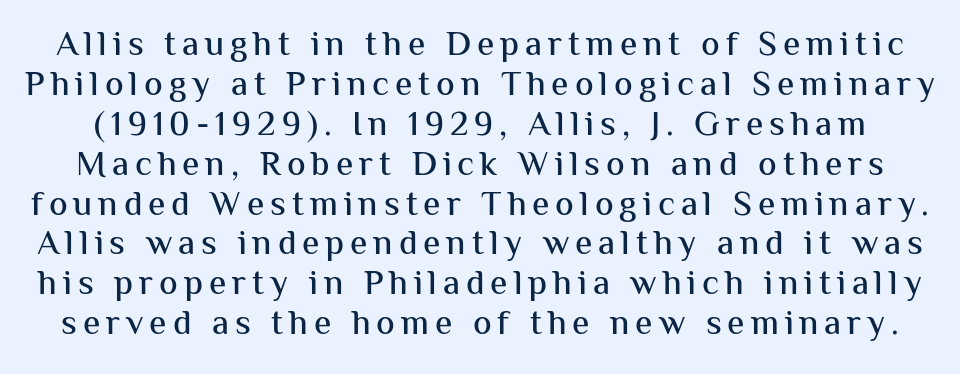
Q: Is the text italic (slanted)? A: No, it is upright.
Q: Is the typeface a serif or a sans-serif typeface? A: Sans-serif.
Q: Is the text underlined? A: No.
Q: Is the spacing between lines tight, normal or loose? A: Tight.
Q: Width (condensed, normal, or wide)? A: Normal.
Q: Stroke contrast? A: Medium.
Q: x-height? A: Medium.
Q: Monospaced? A: No.
